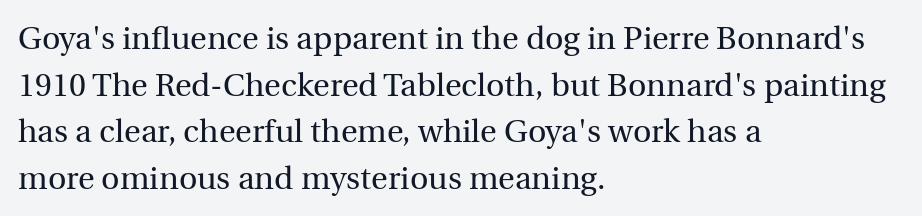
{"serif": "yes", "italic": "no", "bold": "no", "weight": "regular", "width": "normal", "x_height": "medium", "monospaced": "no", "underline": "no", "align": "left", "line_spacing": "normal", "line_spacing_ratio": 1.46, "letter_spacing": "normal", "letter_spacing_em": 0.0, "glyph_px": 32}
